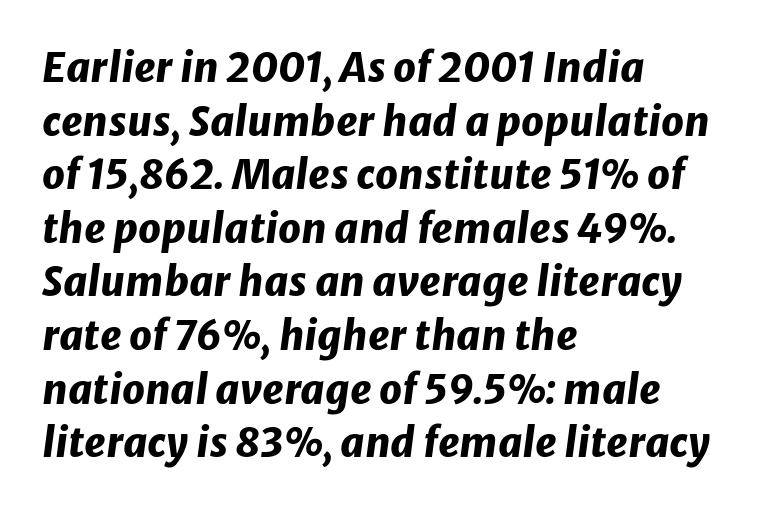
Q: Is the text bold? A: Yes.
Q: Is the text italic (slanted)? A: Yes, it leans right by about 8 degrees.
Q: Is the text underlined? A: No.
Q: How is the paragraph aligned? A: Left-aligned.
Q: Is the spacing between letters normal or unusually wide? A: Normal.
Q: Is the spacing between lines tight, normal or loose? A: Normal.
Q: Width (condensed, normal, or wide)? A: Normal.
Q: Stroke contrast? A: Low.
Q: x-height? A: Medium.
Q: Monospaced? A: No.
